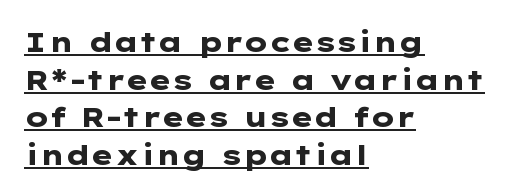
{"serif": "no", "italic": "no", "bold": "yes", "weight": "heavy", "width": "wide", "stroke_contrast": "low", "x_height": "medium", "underline": "yes", "align": "left", "line_spacing": "normal", "line_spacing_ratio": 1.34, "letter_spacing": "normal", "letter_spacing_em": 0.0, "glyph_px": 28}
